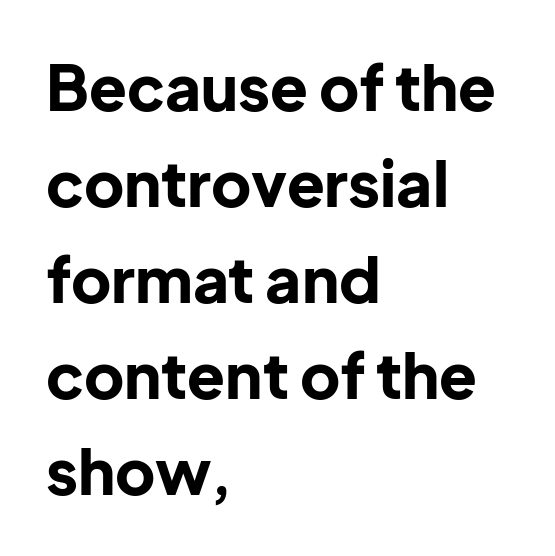
{"serif": "no", "italic": "no", "bold": "yes", "weight": "bold", "width": "normal", "stroke_contrast": "low", "x_height": "medium", "monospaced": "no", "underline": "no", "align": "left", "line_spacing": "normal", "line_spacing_ratio": 1.55, "letter_spacing": "normal", "letter_spacing_em": 0.0, "glyph_px": 62}
